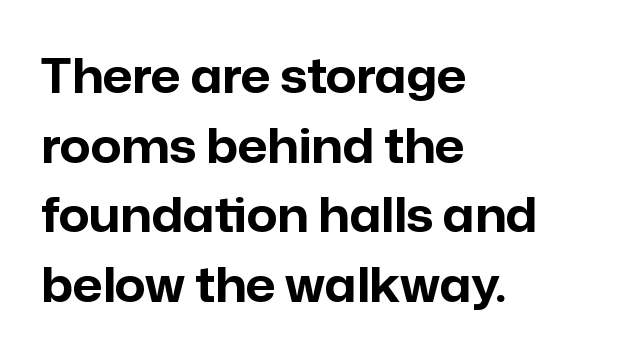
The image shows 47 px bold sans-serif type, upright; set left-aligned, normal line spacing (1.48x), normal letter spacing, not underlined; low stroke contrast and a medium x-height.
